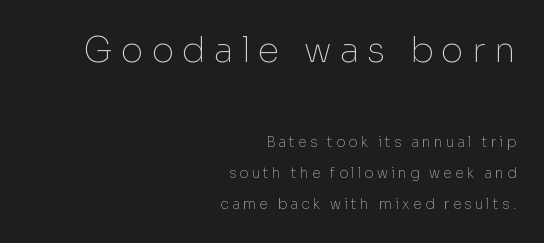
{"serif": "no", "italic": "no", "bold": "no", "weight": "thin", "width": "normal", "stroke_contrast": "low", "x_height": "medium", "monospaced": "no", "underline": "no", "align": "right", "line_spacing": "loose", "line_spacing_ratio": 2.21, "letter_spacing": "wide", "letter_spacing_em": 0.23, "larger_block": "first", "size_ratio": 2.5, "glyph_px": 35}
